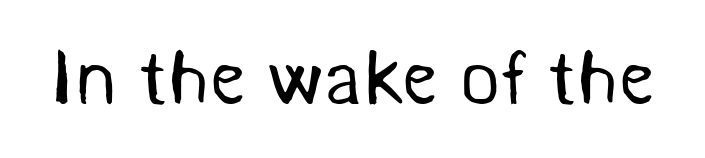
The image shows 78 px regular-weight sans-serif type; set normal letter spacing, not underlined; medium stroke contrast and a medium x-height.
